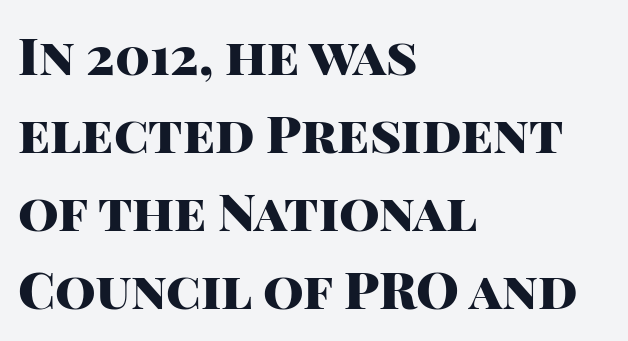
The image shows 52 px heavy sans-serif type, upright; set left-aligned, normal line spacing (1.5x), normal letter spacing, not underlined; high stroke contrast and a large x-height.
